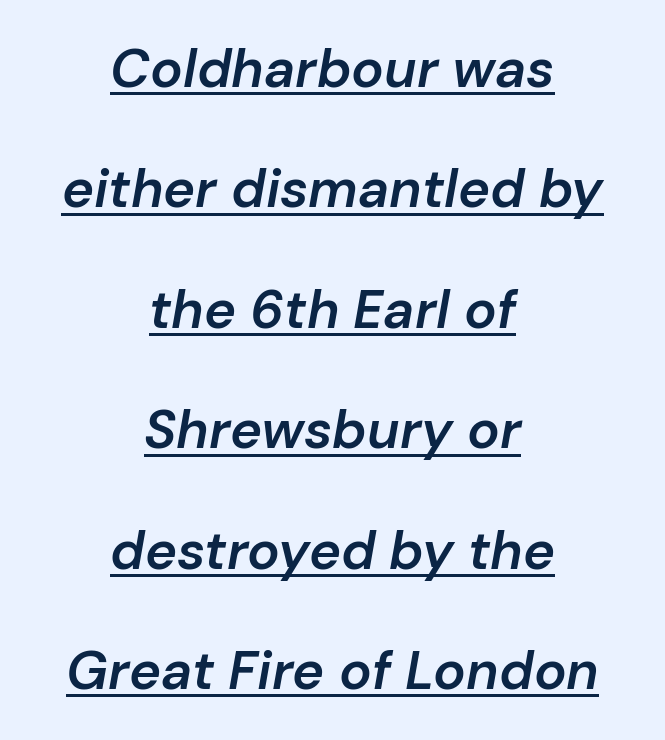
The passage shown is typed in a proportional face where columns would drift. If you measured baseline to baseline, you'd find a long distance. You could call the tracking neutral — neither tight nor loose. Is the block centered? Yes — each line is placed symmetrically about the middle. The axis of the letterforms is tilted away from vertical. Does a line run under the words? Yes, clearly.
